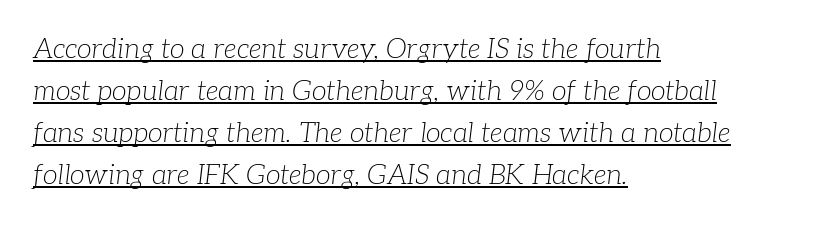
The image shows 27 px text type, italic (leaning right); set left-aligned, normal line spacing (1.56x), normal letter spacing, underlined.
